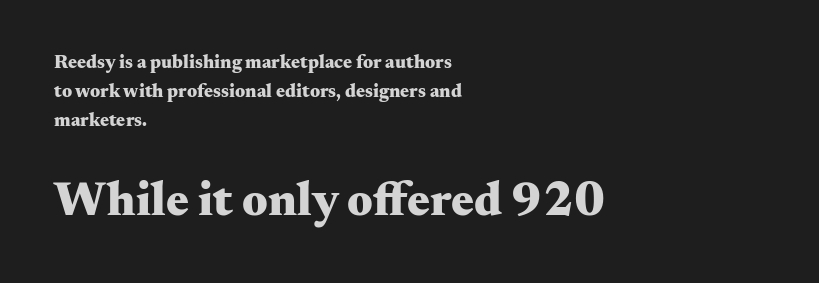
Q: Is the text bold? A: Yes.
Q: Is the text italic (slanted)? A: No, it is upright.
Q: Is the typeface a serif or a sans-serif typeface? A: Serif.
Q: Is the text underlined? A: No.
Q: How is the paragraph aligned? A: Left-aligned.
Q: Is the spacing between letters normal or unusually wide? A: Normal.
Q: Is the spacing between lines tight, normal or loose? A: Normal.
Q: Which block of text is set in a larger size, the first (top) or the second (bottom)? A: The second (bottom) one.
Q: Width (condensed, normal, or wide)? A: Wide.
Q: Stroke contrast? A: Medium.
Q: x-height? A: Small.
Q: Monospaced? A: No.
